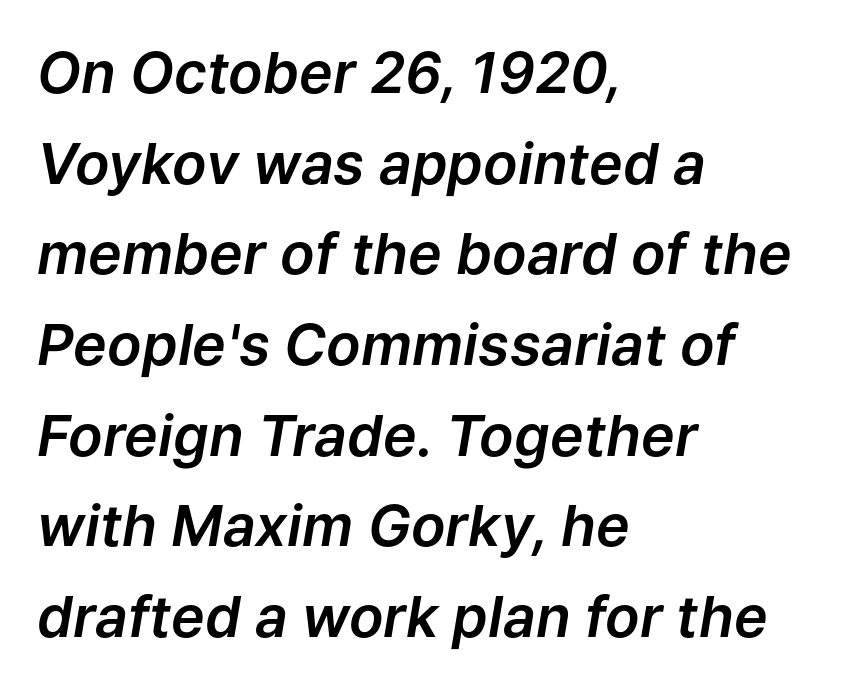
Q: Is the text italic (slanted)? A: Yes, it leans right by about 9 degrees.
Q: Is the text underlined? A: No.
Q: How is the paragraph aligned? A: Left-aligned.
Q: Is the spacing between letters normal or unusually wide? A: Normal.
Q: Is the spacing between lines tight, normal or loose? A: Normal.
Q: Width (condensed, normal, or wide)? A: Normal.
Q: Stroke contrast? A: Low.
Q: x-height? A: Medium.
Q: Monospaced? A: No.
